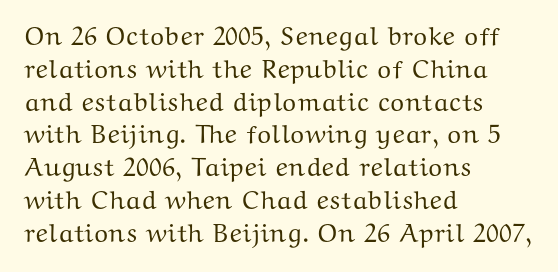
Q: Is the text italic (slanted)? A: No, it is upright.
Q: Is the text underlined? A: No.
Q: How is the paragraph aligned? A: Left-aligned.
Q: Is the spacing between letters normal or unusually wide? A: Normal.
Q: Is the spacing between lines tight, normal or loose? A: Normal.
